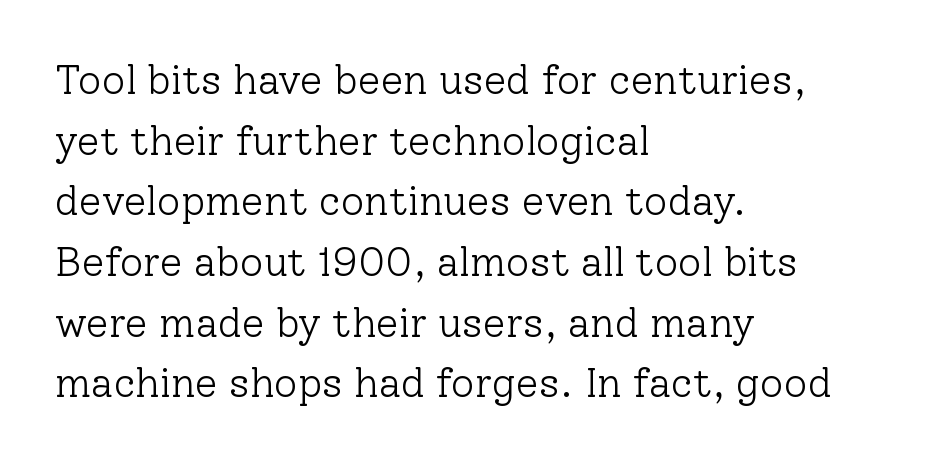
Q: Is the text bold? A: No.
Q: Is the text italic (slanted)? A: No, it is upright.
Q: Is the typeface a serif or a sans-serif typeface? A: Serif.
Q: Is the text underlined? A: No.
Q: How is the paragraph aligned? A: Left-aligned.
Q: Is the spacing between letters normal or unusually wide? A: Normal.
Q: Is the spacing between lines tight, normal or loose? A: Normal.
Q: Width (condensed, normal, or wide)? A: Normal.
Q: Stroke contrast? A: Low.
Q: x-height? A: Medium.
Q: Monospaced? A: No.
